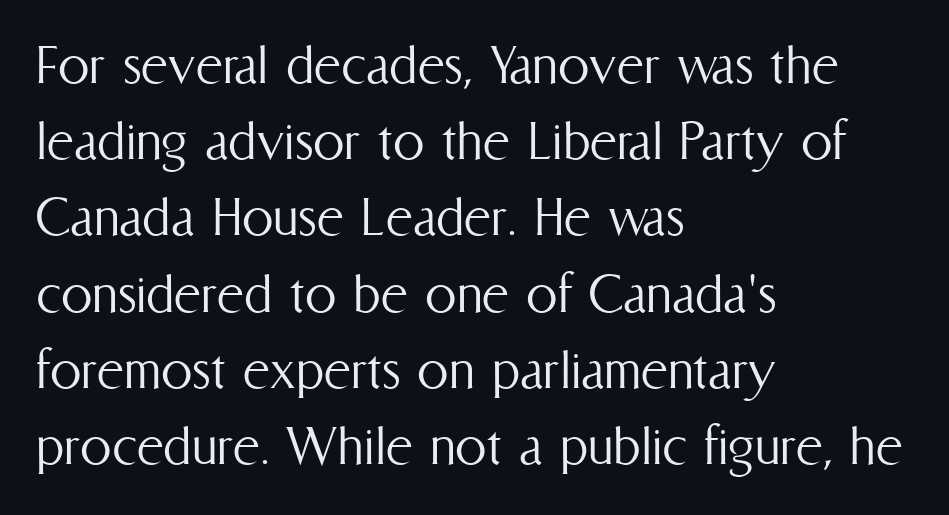
Q: Is the text bold? A: No.
Q: Is the text italic (slanted)? A: No, it is upright.
Q: Is the text underlined? A: No.
Q: How is the paragraph aligned? A: Left-aligned.
Q: Is the spacing between letters normal or unusually wide? A: Normal.
Q: Width (condensed, normal, or wide)? A: Condensed.
Q: Stroke contrast? A: Medium.
Q: x-height? A: Medium.
Q: Monospaced? A: No.
